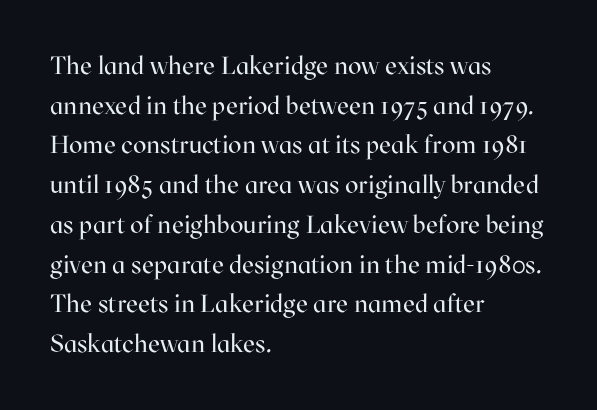
The image shows 25 px text type, upright; set left-aligned, normal line spacing (1.59x), normal letter spacing, not underlined.
